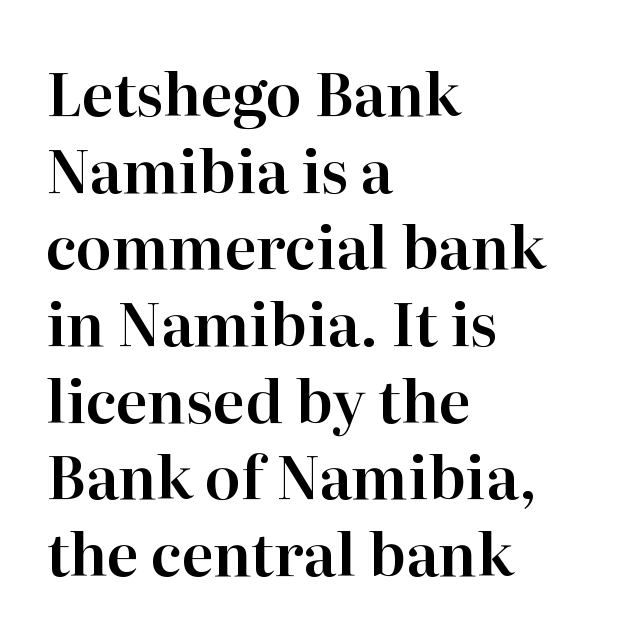
Unmarked baselines from the first word to the last. A typesetter would call this proportional, since set widths differ per character. The font family rendered here belongs to the serif group. Alignment: flush left.
